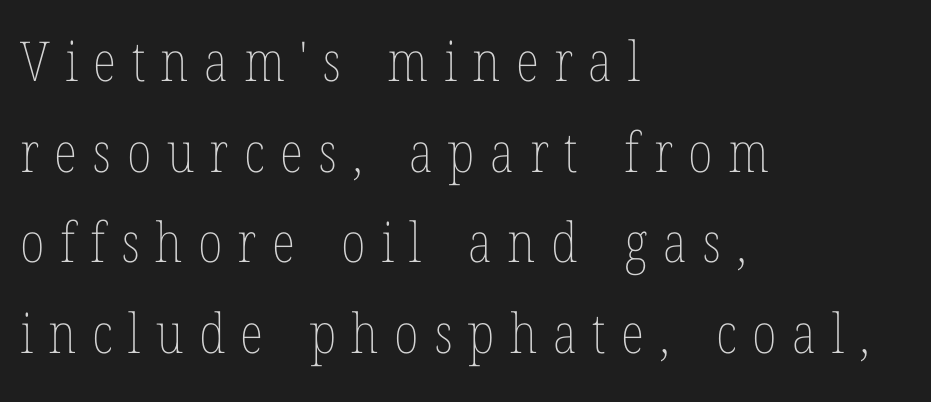
The image shows 55 px thin, condensed type, upright; set left-aligned, normal line spacing (1.65x), unusually wide letter spacing (+0.28 em), not underlined; low stroke contrast and a medium x-height.
